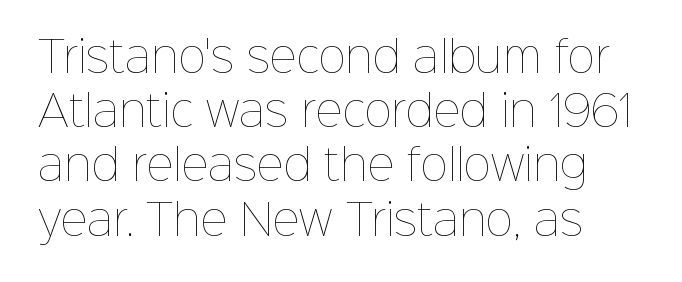
The image shows 42 px thin type, upright; set left-aligned, normal line spacing (1.29x), normal letter spacing, not underlined; low stroke contrast and a medium x-height.
